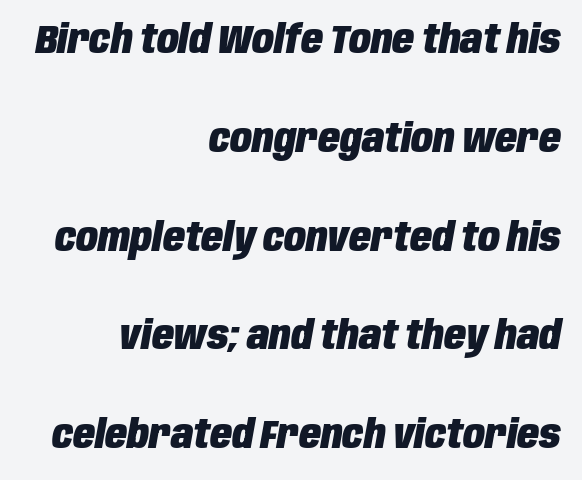
Q: Is the text bold? A: Yes.
Q: Is the text italic (slanted)? A: Yes, it leans right by about 10 degrees.
Q: Is the text underlined? A: No.
Q: How is the paragraph aligned? A: Right-aligned.
Q: Is the spacing between letters normal or unusually wide? A: Normal.
Q: Is the spacing between lines tight, normal or loose? A: Loose.
Q: Width (condensed, normal, or wide)? A: Condensed.
Q: Stroke contrast? A: Low.
Q: x-height? A: Large.
Q: Monospaced? A: No.
